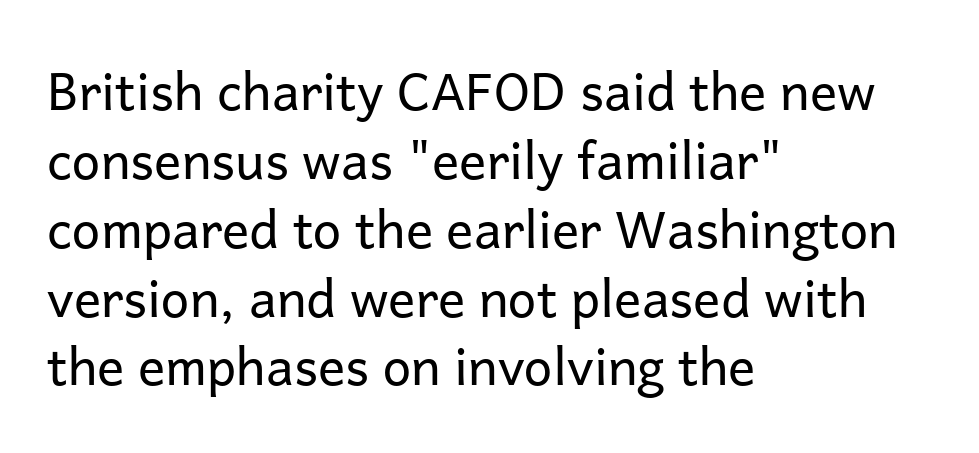
It's the straight-up-and-down kind of type. Letters rest on an invisible, unmarked baseline. Here the designer chose a conventional face with non-uniform glyph widths. This rendering employs a face without finishing strokes, i.e., a sans-serif.
